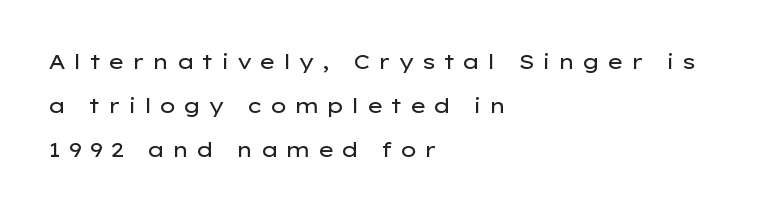
The image shows 21 px text type, upright; set left-aligned, loose line spacing (2.1x), unusually wide letter spacing (+0.34 em), not underlined.
